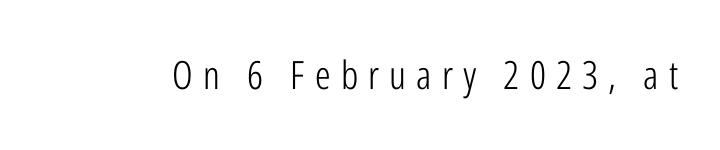
Q: Is the text bold? A: No.
Q: Is the text italic (slanted)? A: No, it is upright.
Q: Is the typeface a serif or a sans-serif typeface? A: Sans-serif.
Q: Is the text underlined? A: No.
Q: Is the spacing between letters normal or unusually wide? A: Unusually wide.
Q: Width (condensed, normal, or wide)? A: Condensed.
Q: Stroke contrast? A: Low.
Q: x-height? A: Medium.
Q: Monospaced? A: No.
